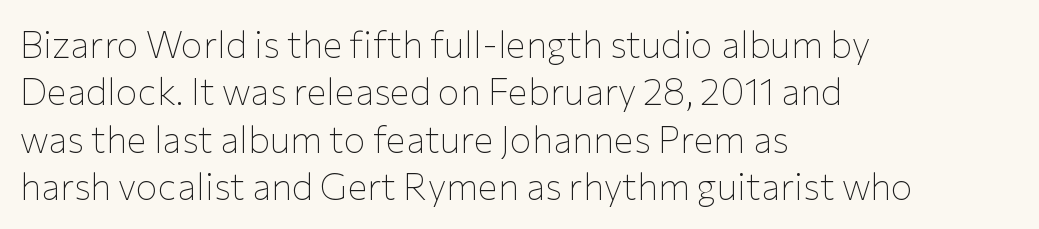
The image shows 37 px thin sans-serif type, upright; set left-aligned, normal line spacing (1.28x), normal letter spacing, not underlined; low stroke contrast and a medium x-height.
